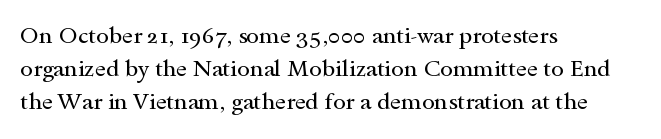
Honestly, the row spacing looks completely unremarkable. Caption: face not bold, strokes unweighted. Posture: vertical. This rendering features lettering with no underline. The setting favours the left margin, as ordinary paragraphs usually do.
